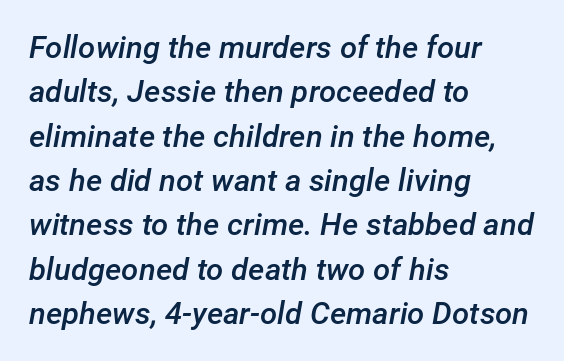
{"italic": "yes", "lean": "right", "slant_degrees": 12, "bold": "semi", "weight": "semibold", "width": "normal", "stroke_contrast": "low", "x_height": "medium", "monospaced": "no", "underline": "no", "align": "left", "line_spacing": "normal", "line_spacing_ratio": 1.43, "letter_spacing": "normal", "letter_spacing_em": 0.0, "glyph_px": 31}
